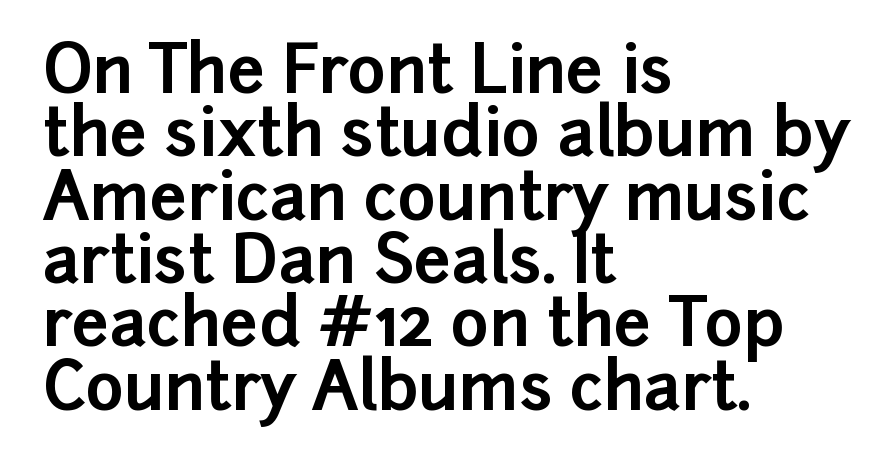
Q: Is the text bold? A: Yes.
Q: Is the text italic (slanted)? A: No, it is upright.
Q: Is the typeface a serif or a sans-serif typeface? A: Sans-serif.
Q: Is the text underlined? A: No.
Q: How is the paragraph aligned? A: Left-aligned.
Q: Is the spacing between letters normal or unusually wide? A: Normal.
Q: Is the spacing between lines tight, normal or loose? A: Tight.
Q: Width (condensed, normal, or wide)? A: Normal.
Q: Stroke contrast? A: Low.
Q: x-height? A: Medium.
Q: Monospaced? A: No.
